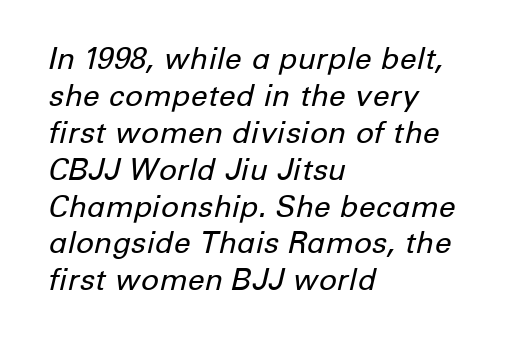
The image shows 30 px regular-weight type, italic (leaning right); set left-aligned, line spacing 1.23x, normal letter spacing, not underlined; low stroke contrast and a medium x-height.
